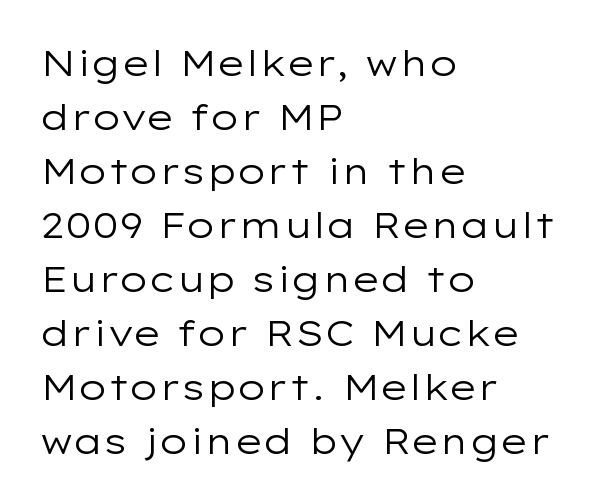
Q: Is the text bold? A: No.
Q: Is the text italic (slanted)? A: No, it is upright.
Q: Is the typeface a serif or a sans-serif typeface? A: Sans-serif.
Q: Is the text underlined? A: No.
Q: How is the paragraph aligned? A: Left-aligned.
Q: Is the spacing between letters normal or unusually wide? A: Normal.
Q: Is the spacing between lines tight, normal or loose? A: Normal.
Q: Width (condensed, normal, or wide)? A: Wide.
Q: Stroke contrast? A: Low.
Q: x-height? A: Medium.
Q: Monospaced? A: No.
